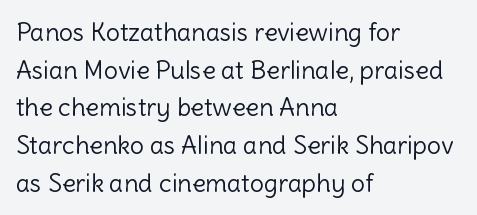
Q: Is the text bold? A: No.
Q: Is the text italic (slanted)? A: No, it is upright.
Q: Is the text underlined? A: No.
Q: How is the paragraph aligned? A: Left-aligned.
Q: Is the spacing between letters normal or unusually wide? A: Normal.
Q: Is the spacing between lines tight, normal or loose? A: Normal.
